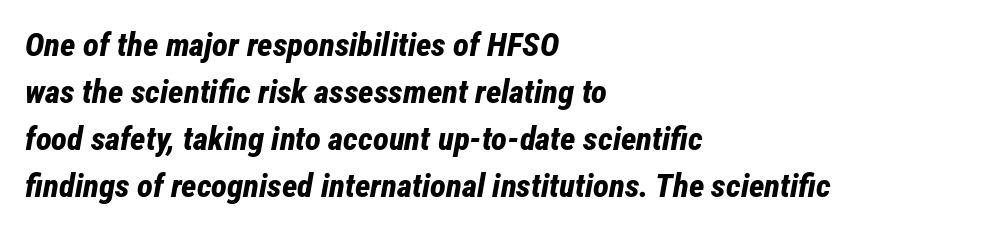
The image shows 33 px bold, condensed type, italic (leaning right); set left-aligned, normal line spacing (1.42x), normal letter spacing, not underlined; low stroke contrast and a medium x-height.
